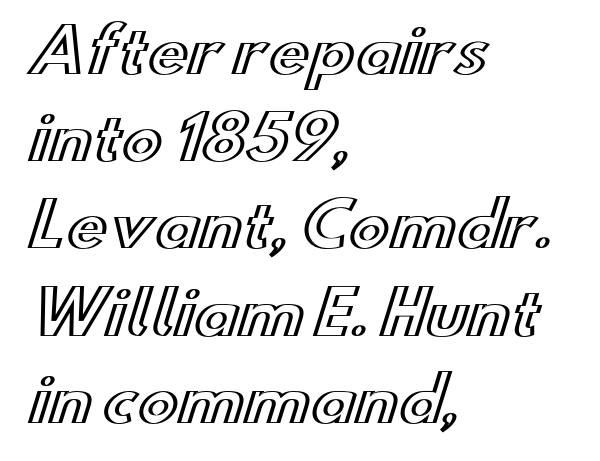
The image shows 61 px wide type; set left-aligned, normal line spacing (1.43x), normal letter spacing, not underlined; a small x-height.
